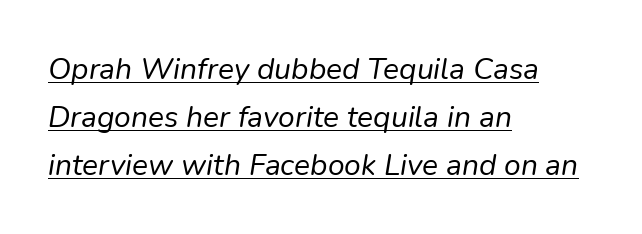
The rendering uses natural spacing where letterforms have individual widths. The text carries the slant typical of an italic or oblique font. The passage shown is underscored from start to finish. Tracking here is standard; glyphs follow each other at the usual distance. The strokes are not fattened; the text isn't bold. Notice how descenders clear the ascenders below comfortably — that's standard leading.
